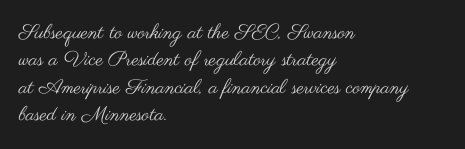
{"bold": "no", "underline": "no", "align": "left", "line_spacing": "normal", "line_spacing_ratio": 1.37, "letter_spacing": "normal", "letter_spacing_em": 0.0, "glyph_px": 20}
